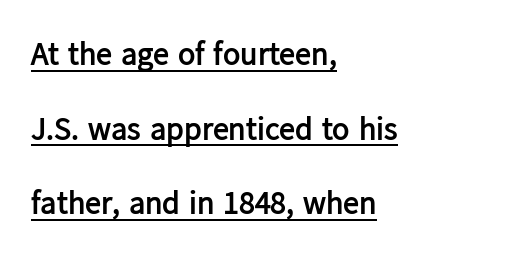
{"serif": "no", "italic": "no", "bold": "yes", "weight": "semibold", "width": "normal", "stroke_contrast": "low", "x_height": "medium", "monospaced": "no", "underline": "yes", "align": "left", "line_spacing": "loose", "line_spacing_ratio": 2.33, "letter_spacing": "normal", "letter_spacing_em": 0.0, "glyph_px": 32}
